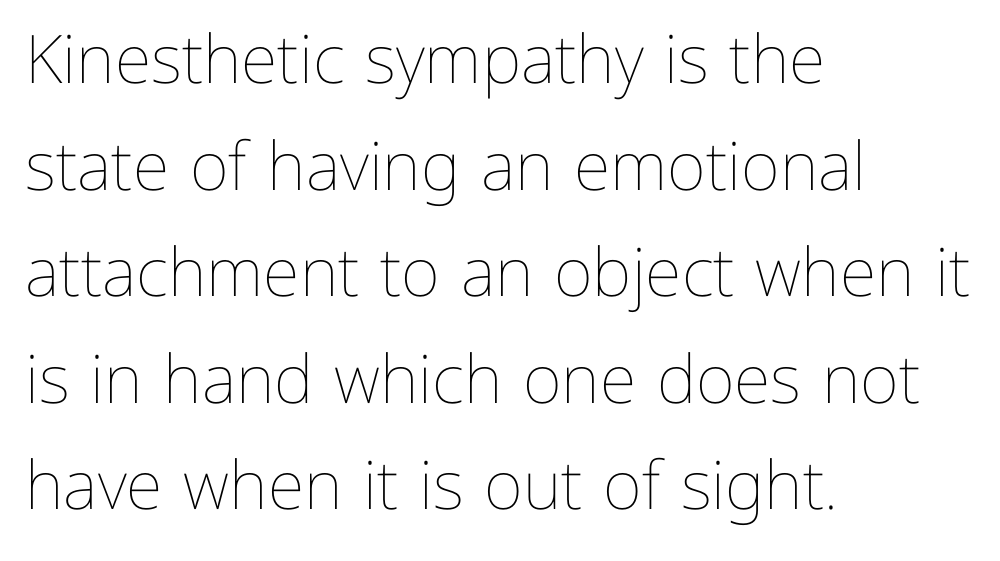
Beneath every word, the page is bare. The letters look calm and open, with moderate or lighter stems. Here the designer chose a conventional face with non-uniform glyph widths. Is the letter spacing exaggerated? No — it looks like the ordinary default. The rows are spaced the way most documents space them. The axis of the letterforms is exactly vertical.
